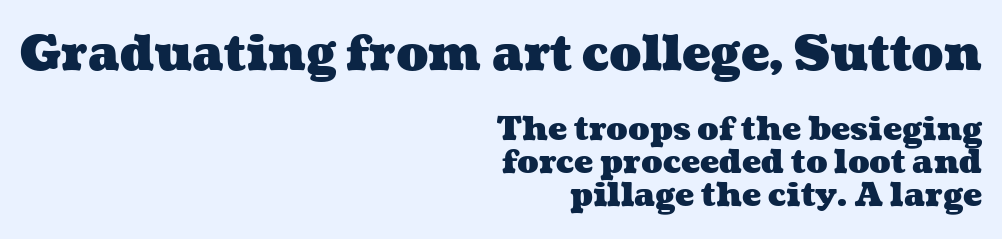
Q: Is the text bold? A: Yes.
Q: Is the text underlined? A: No.
Q: How is the paragraph aligned? A: Right-aligned.
Q: Is the spacing between letters normal or unusually wide? A: Normal.
Q: Is the spacing between lines tight, normal or loose? A: Tight.
Q: Which block of text is set in a larger size, the first (top) or the second (bottom)? A: The first (top) one.
Q: Width (condensed, normal, or wide)? A: Wide.
Q: Stroke contrast? A: Medium.
Q: x-height? A: Medium.
Q: Monospaced? A: No.
